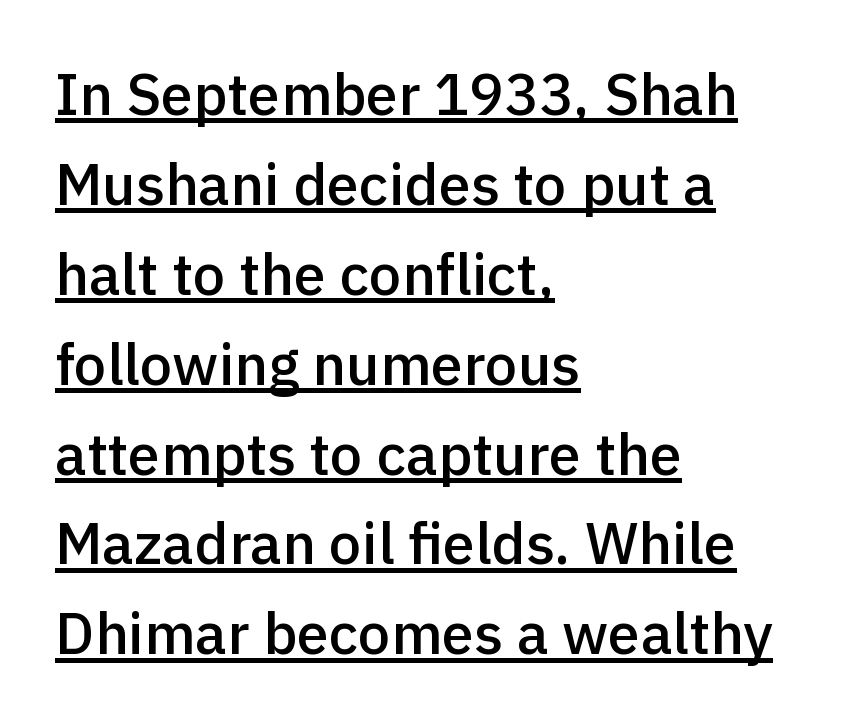
{"serif": "no", "italic": "no", "bold": "semi", "weight": "semibold", "width": "normal", "x_height": "medium", "monospaced": "no", "underline": "yes", "align": "left", "line_spacing": "normal", "line_spacing_ratio": 1.55, "letter_spacing": "normal", "letter_spacing_em": 0.0, "glyph_px": 58}
